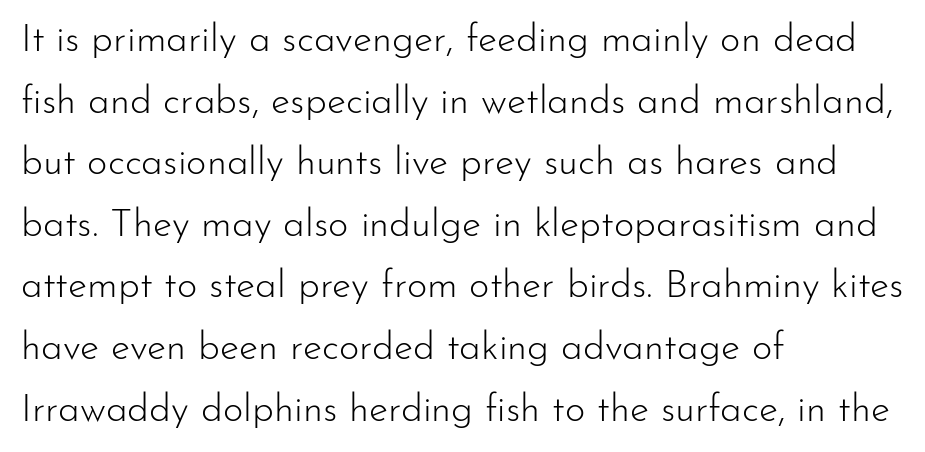
The image shows 39 px light sans-serif type, upright; set left-aligned, normal line spacing (1.58x), normal letter spacing, not underlined; low stroke contrast and a small x-height.
